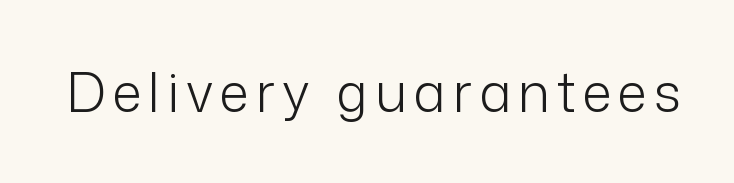
{"serif": "no", "italic": "no", "bold": "no", "weight": "light", "width": "normal", "stroke_contrast": "low", "x_height": "medium", "monospaced": "no", "underline": "no", "glyph_px": 54}
